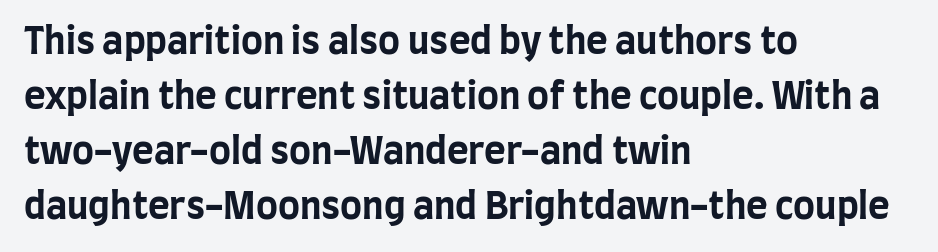
{"serif": "no", "italic": "no", "bold": "yes", "weight": "bold", "width": "condensed", "stroke_contrast": "low", "x_height": "large", "monospaced": "no", "underline": "no", "align": "left", "line_spacing": "normal", "line_spacing_ratio": 1.49, "letter_spacing": "normal", "letter_spacing_em": 0.0, "glyph_px": 37}
